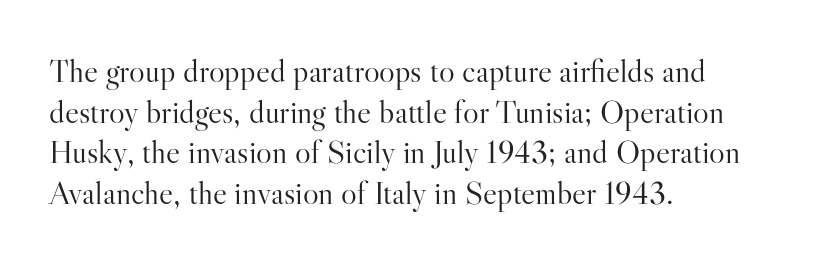
The image shows 33 px light serif type, upright; set left-aligned, line spacing 1.23x, normal letter spacing, not underlined; high stroke contrast and a small x-height.
